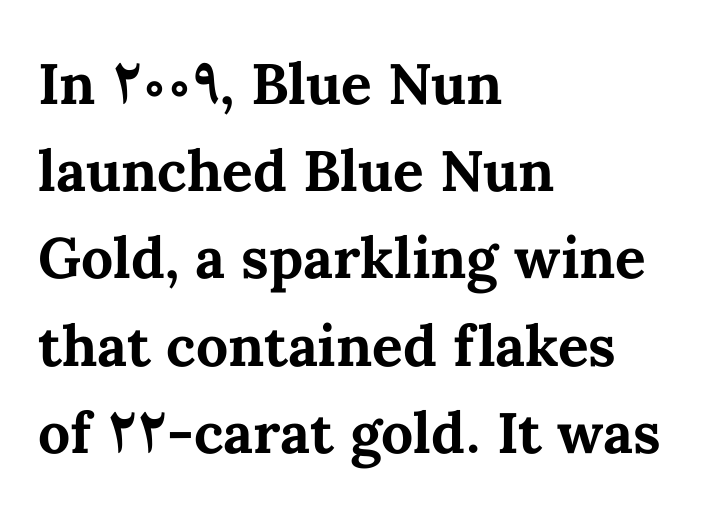
{"italic": "no", "bold": "yes", "weight": "bold", "width": "normal", "stroke_contrast": "medium", "x_height": "medium", "monospaced": "no", "underline": "no", "align": "left", "line_spacing": "normal", "line_spacing_ratio": 1.53, "letter_spacing": "normal", "letter_spacing_em": 0.0, "glyph_px": 57}
